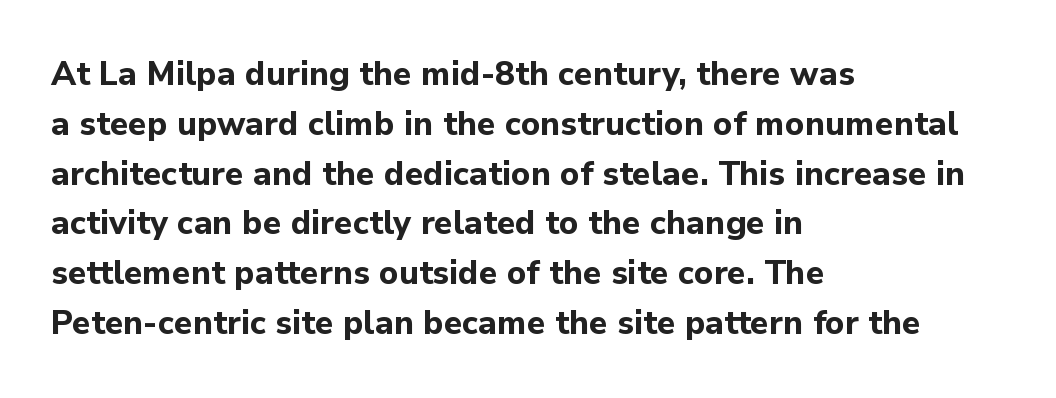
This sample uses an upright cut, with every glyph sitting square on the baseline. Grotesque or geometric, the face here clearly has no serifs. This rendering features lettering with no underline. A full-strength bold gives these letters their thick strokes. Think of a printed novel: that variable character pitch is what you see here. The text block is weighted toward the left margin, trailing off unevenly rightward.
